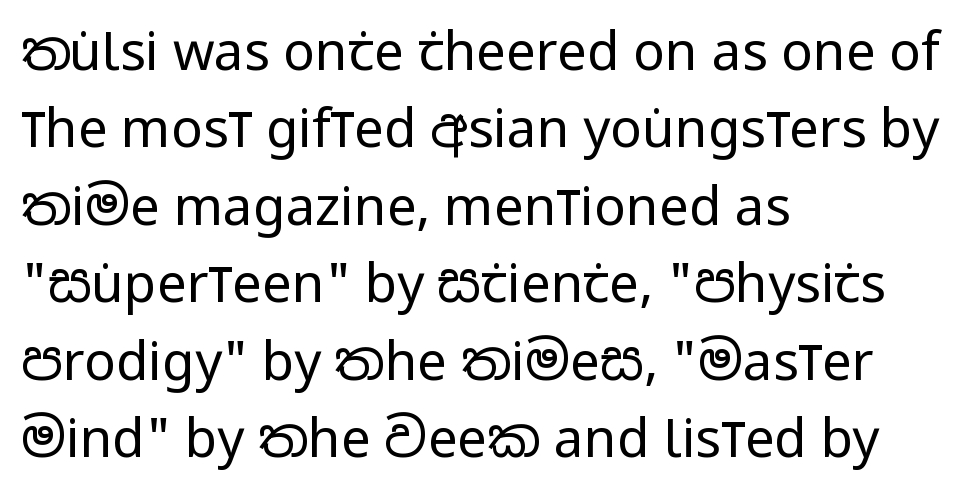
What's the leading like? Ordinary, nothing unusual. The gaps between neighbouring characters are ordinary and unremarkable. Summary of weight: not heavy and not bold. Letters rest on an invisible, unmarked baseline.
